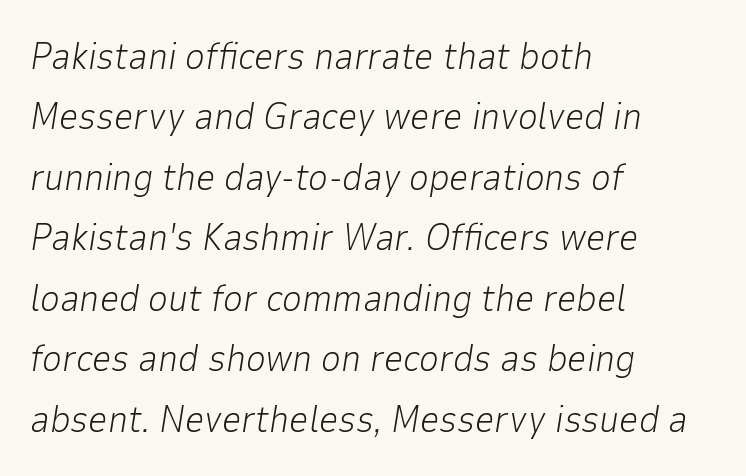
Q: Is the text bold? A: No.
Q: Is the text italic (slanted)? A: Yes, it leans right by about 9 degrees.
Q: Is the text underlined? A: No.
Q: How is the paragraph aligned? A: Left-aligned.
Q: Is the spacing between letters normal or unusually wide? A: Normal.
Q: Is the spacing between lines tight, normal or loose? A: Normal.
Q: Width (condensed, normal, or wide)? A: Normal.
Q: Stroke contrast? A: Low.
Q: x-height? A: Medium.
Q: Monospaced? A: No.
